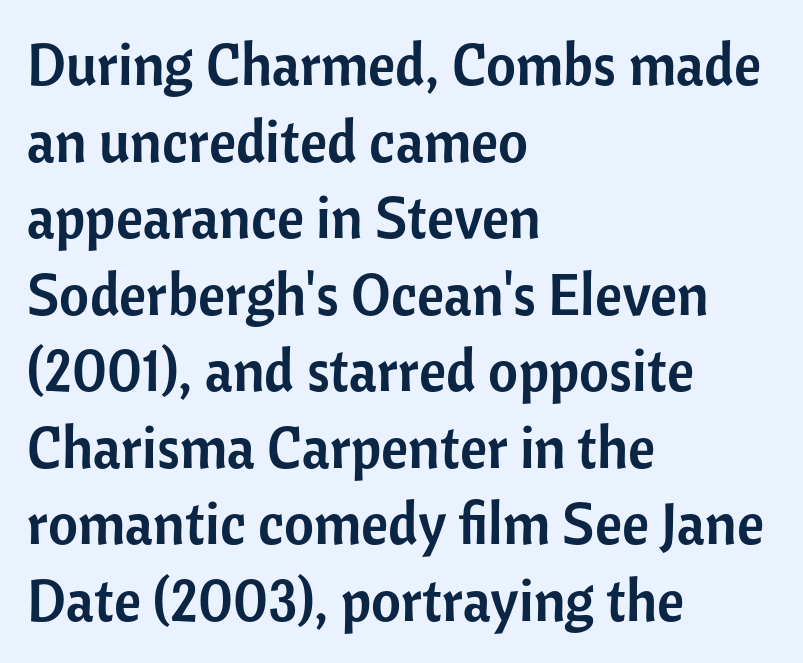
Q: Is the text italic (slanted)? A: No, it is upright.
Q: Is the typeface a serif or a sans-serif typeface? A: Sans-serif.
Q: Is the text underlined? A: No.
Q: How is the paragraph aligned? A: Left-aligned.
Q: Is the spacing between letters normal or unusually wide? A: Normal.
Q: Is the spacing between lines tight, normal or loose? A: Normal.
Q: Width (condensed, normal, or wide)? A: Normal.
Q: Stroke contrast? A: Low.
Q: x-height? A: Medium.
Q: Monospaced? A: No.
